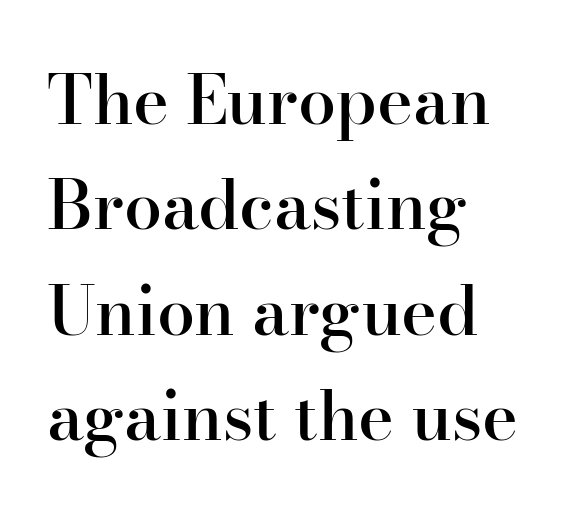
Descenders hang freely into open space. This rendering employs a face with finishing strokes, i.e., a serif. A typesetter would call this proportional, since set widths differ per character. Is there any slant? The stems are plumb. The designer left line spacing at the default.
